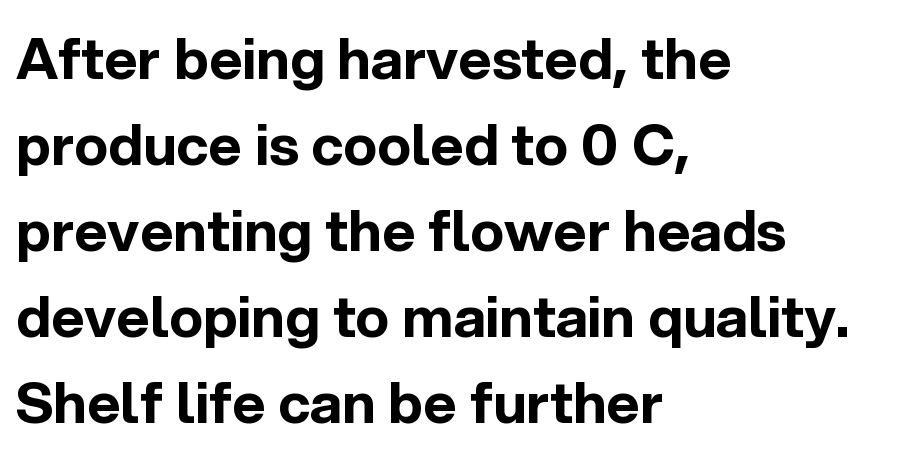
The image shows 57 px bold sans-serif type, upright; set left-aligned, normal line spacing (1.51x), normal letter spacing, not underlined; a medium x-height.
